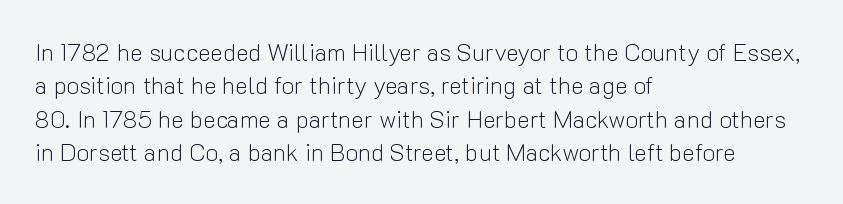
{"italic": "no", "bold": "no", "underline": "no", "align": "left", "line_spacing": "normal", "line_spacing_ratio": 1.39, "letter_spacing": "normal", "letter_spacing_em": 0.0, "glyph_px": 24}
